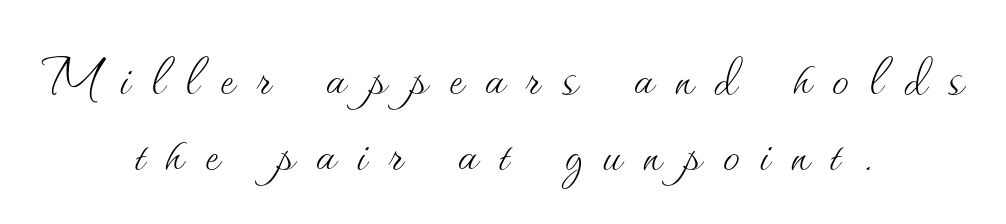
Vertical spacing — tight. Here the designer chose a conventional face with non-uniform glyph widths. The passage shown is not bold in any degree. Horizontal alignment here is central, giving a formal, balanced look.
